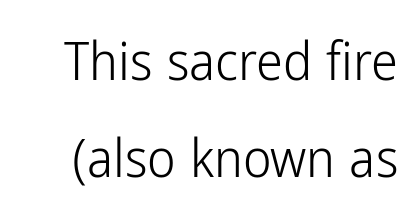
A typesetter would call this proportional, since set widths differ per character. Counters stay open thanks to moderate or lighter strokes. The rendering shows plain stroke endings on the letterforms — a sans-serif design. These lines were composed using upright roman letters.
